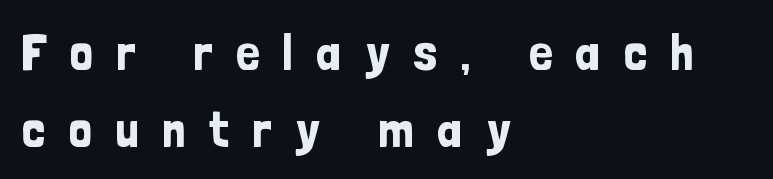
Q: Is the text italic (slanted)? A: No, it is upright.
Q: Is the typeface a serif or a sans-serif typeface? A: Sans-serif.
Q: Is the text underlined? A: No.
Q: How is the paragraph aligned? A: Left-aligned.
Q: Is the spacing between letters normal or unusually wide? A: Unusually wide.
Q: Is the spacing between lines tight, normal or loose? A: Normal.
Q: Width (condensed, normal, or wide)? A: Condensed.
Q: Stroke contrast? A: Low.
Q: x-height? A: Medium.
Q: Monospaced? A: No.
